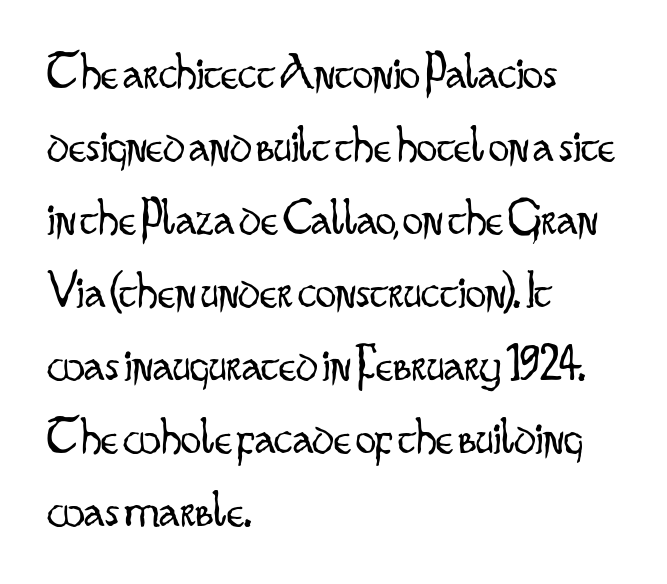
{"serif": "no", "italic": "no", "bold": "no", "weight": "light", "width": "condensed", "stroke_contrast": "low", "x_height": "small", "monospaced": "no", "underline": "no", "align": "left", "line_spacing": "normal", "line_spacing_ratio": 1.43, "letter_spacing": "normal", "letter_spacing_em": 0.0, "glyph_px": 51}
